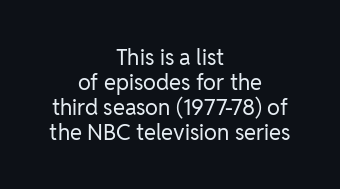
The image shows 22 px text type, upright; set centered, tight line spacing (1.13x), normal letter spacing, not underlined.
